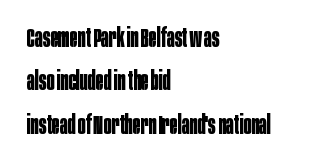
{"italic": "no", "bold": "yes", "underline": "no", "align": "left", "line_spacing": "normal", "line_spacing_ratio": 1.67, "letter_spacing": "normal", "letter_spacing_em": 0.0, "glyph_px": 26}
